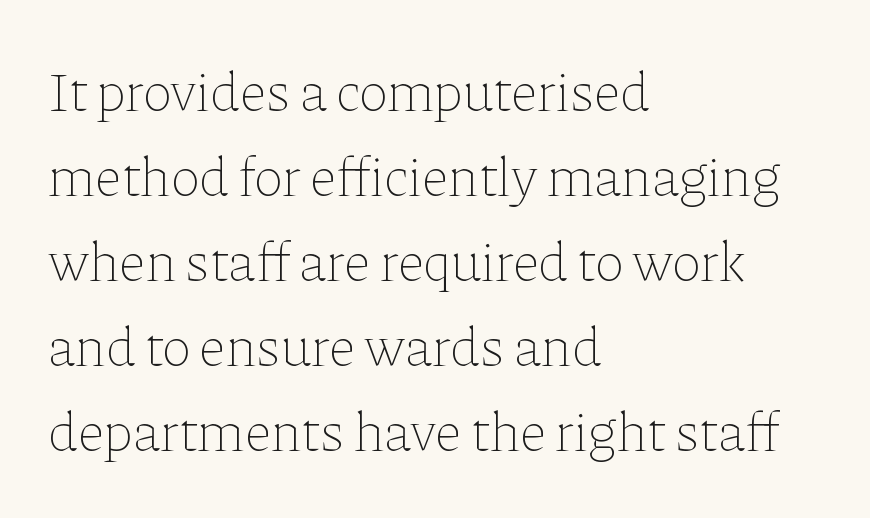
Weight class: somewhere from thin through regular. These lines are rendered in a variable-pitch font. Standard letterfit; no display-style spreading of the glyphs. Check under the words: just untouched page. Compared with a centered layout, this one pins lines to the left instead.
